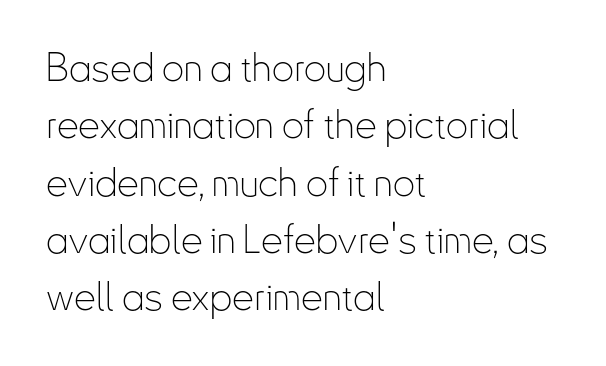
Note the varied advance widths — an 'i' is clearly narrower than an 'm'. Students, note that the glyphs here touch the page at normal intervals. Rendered with straight, roman letterforms. The rag falls on the right side of this text block. Descenders hang freely into open space. Stroke terminals: plain, sans-serif.
